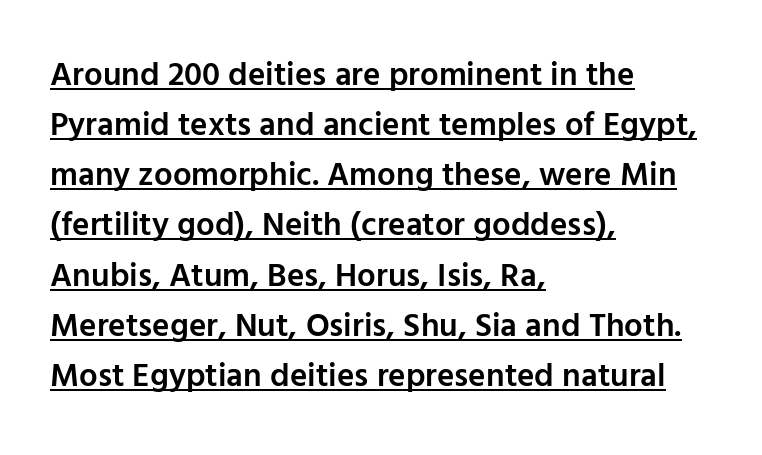
The image shows 33 px semibold sans-serif type, upright; set left-aligned, normal line spacing (1.52x), normal letter spacing, underlined; low stroke contrast and a medium x-height.
